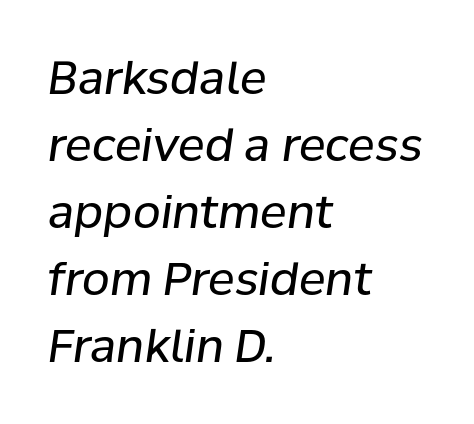
Rule under the text: the space is simply empty. Here the designer chose a conventional face with non-uniform glyph widths. Leading: standard. Caption: face not bold, strokes unweighted. Characters are canted at an angle relative to the baseline's perpendicular.
